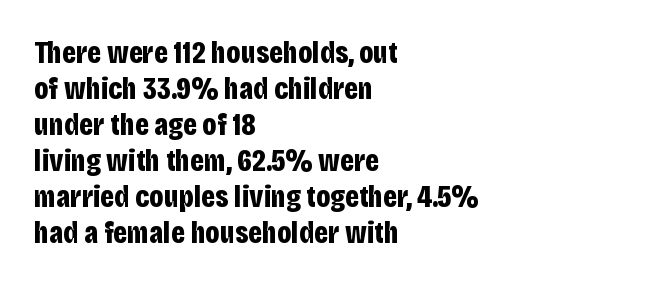
The passage shown is emphatically bold. In terms of letterspacing, this is plain default setting. Does the copy run flush right? No — it runs flush left. This sample has the flowing, uneven cadence of proportional lettering. In terms of posture, this sample is upright.
